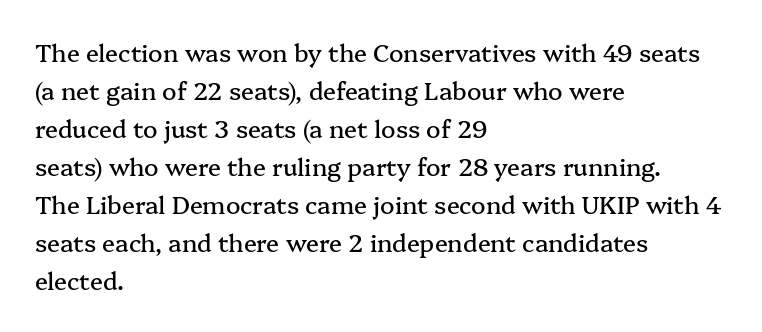
The specimen omits any rule beneath the text block's lines. Alignment: flush left. Italic? Not at all — the glyphs are vertical. The lines sit at an ordinary, default distance from one another. You could call the tracking neutral — neither tight nor loose.
